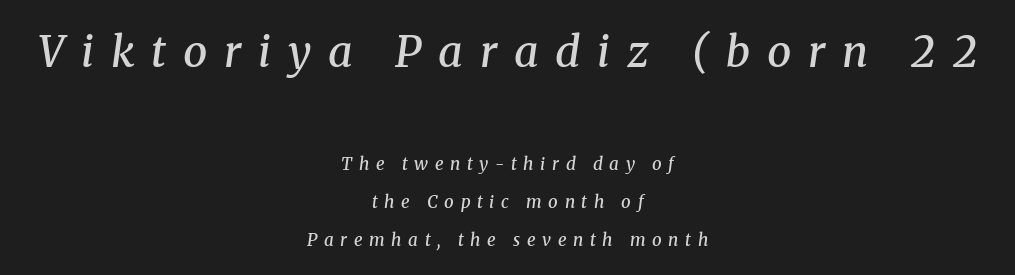
The block of text is sparse from top to bottom, with ample space between rows. The gaps between neighbouring characters are conspicuously large. A bit beefed up — I'd call it semibold rather than bold. A student would call this center alignment; a typographer would say set centered. When letters slant like this, we call the style italic. A serif font was chosen for this passage.
